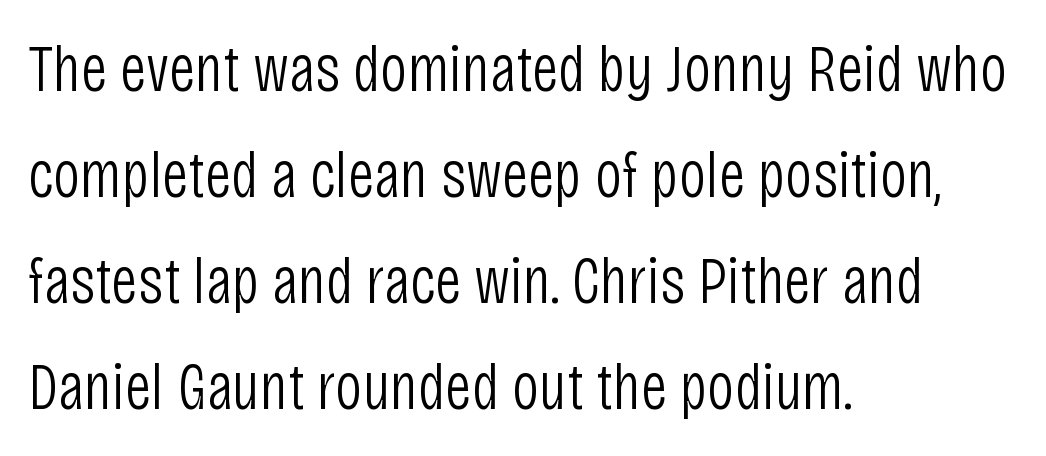
Q: Is the text bold? A: No.
Q: Is the text italic (slanted)? A: No, it is upright.
Q: Is the typeface a serif or a sans-serif typeface? A: Sans-serif.
Q: Is the text underlined? A: No.
Q: How is the paragraph aligned? A: Left-aligned.
Q: Is the spacing between letters normal or unusually wide? A: Normal.
Q: Is the spacing between lines tight, normal or loose? A: Normal.
Q: Width (condensed, normal, or wide)? A: Condensed.
Q: Stroke contrast? A: Low.
Q: x-height? A: Large.
Q: Monospaced? A: No.
